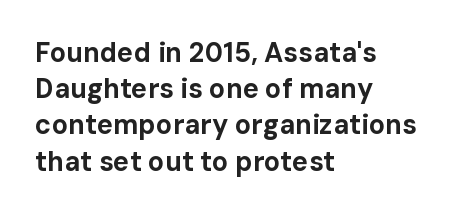
Q: Is the text bold? A: Yes.
Q: Is the text italic (slanted)? A: No, it is upright.
Q: Is the text underlined? A: No.
Q: How is the paragraph aligned? A: Left-aligned.
Q: Is the spacing between letters normal or unusually wide? A: Normal.
Q: Is the spacing between lines tight, normal or loose? A: Normal.
